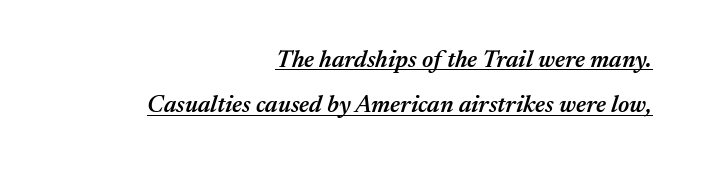
The image shows 24 px text type, italic (leaning right); set right-aligned, line spacing 1.89x, normal letter spacing, underlined.
